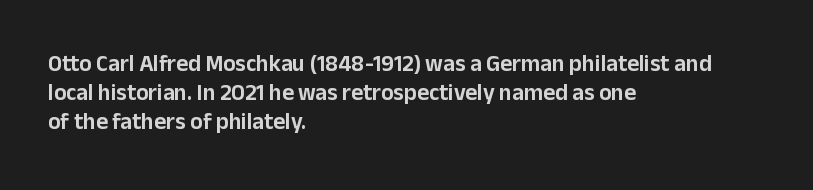
Q: Is the text italic (slanted)? A: No, it is upright.
Q: Is the text underlined? A: No.
Q: How is the paragraph aligned? A: Left-aligned.
Q: Is the spacing between letters normal or unusually wide? A: Normal.
Q: Is the spacing between lines tight, normal or loose? A: Normal.
